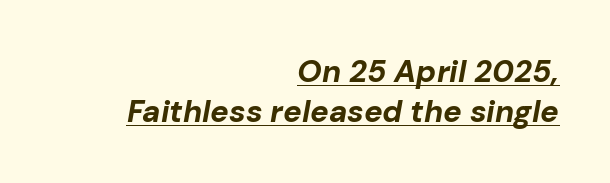
Q: Is the text bold? A: Yes.
Q: Is the text italic (slanted)? A: Yes, it leans right by about 10 degrees.
Q: Is the text underlined? A: Yes.
Q: How is the paragraph aligned? A: Right-aligned.
Q: Is the spacing between letters normal or unusually wide? A: Normal.
Q: Is the spacing between lines tight, normal or loose? A: Normal.
Q: Width (condensed, normal, or wide)? A: Normal.
Q: Stroke contrast? A: Low.
Q: x-height? A: Medium.
Q: Monospaced? A: No.
